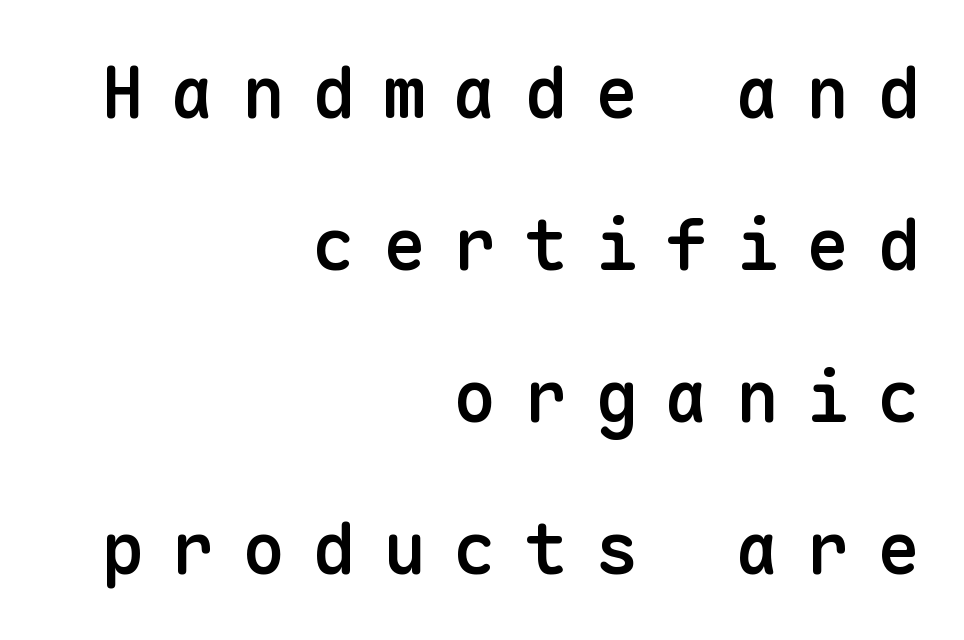
{"serif": "no", "italic": "no", "bold": "semi", "weight": "semibold", "width": "normal", "stroke_contrast": "low", "x_height": "medium", "monospaced": "yes", "underline": "no", "align": "right", "line_spacing": "loose", "line_spacing_ratio": 2.11, "letter_spacing": "wide", "letter_spacing_em": 0.38, "glyph_px": 72}
